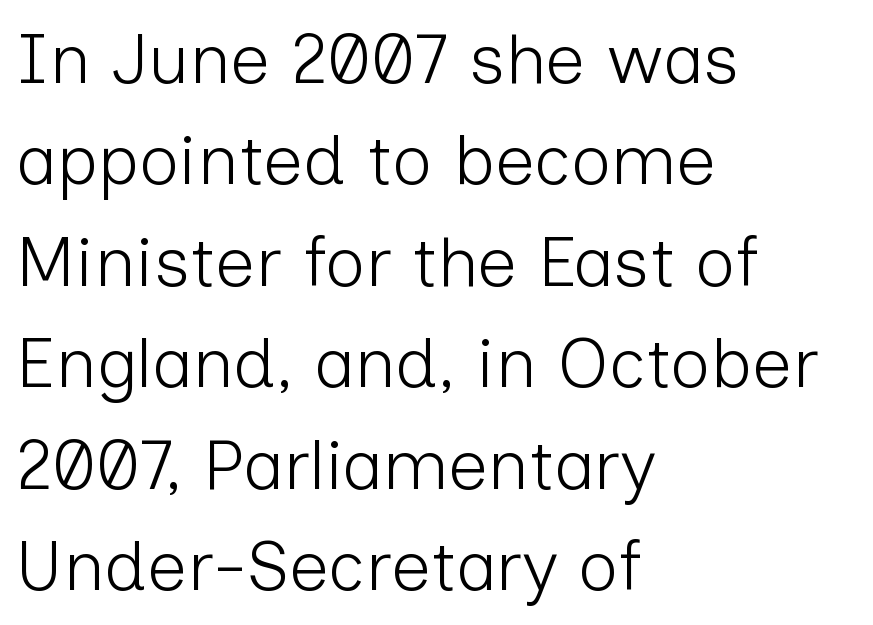
Nobody touched the tracking dial on this one. Nobody drew a line under any word here. The characters display no serif detailing; their extremities are plain. Short and long lines alike share a common starting point at left. This sample uses an upright cut, with every glyph sitting square on the baseline.
